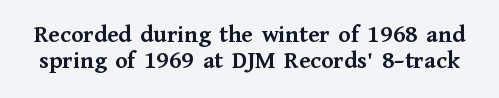
Q: Is the text bold? A: Yes.
Q: Is the text italic (slanted)? A: No, it is upright.
Q: Is the text underlined? A: No.
Q: Is the spacing between letters normal or unusually wide? A: Normal.
Q: Is the spacing between lines tight, normal or loose? A: Tight.
